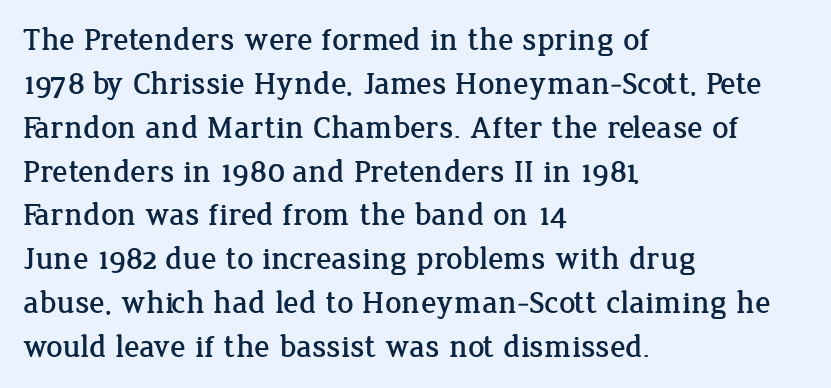
{"serif": "yes", "italic": "no", "width": "normal", "stroke_contrast": "low", "x_height": "medium", "monospaced": "no", "underline": "no", "align": "left", "line_spacing": "normal", "line_spacing_ratio": 1.37, "letter_spacing": "normal", "letter_spacing_em": 0.0, "glyph_px": 32}
